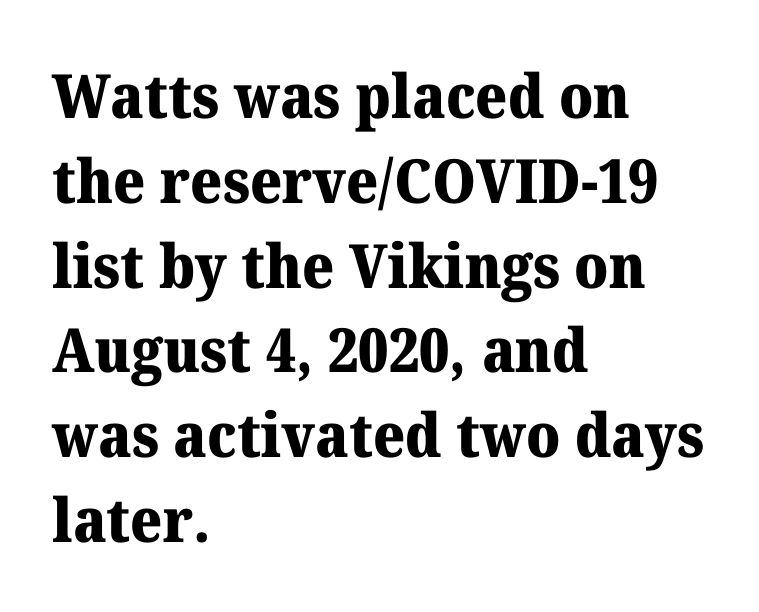
Q: Is the text bold? A: Yes.
Q: Is the text italic (slanted)? A: No, it is upright.
Q: Is the typeface a serif or a sans-serif typeface? A: Serif.
Q: Is the text underlined? A: No.
Q: How is the paragraph aligned? A: Left-aligned.
Q: Is the spacing between letters normal or unusually wide? A: Normal.
Q: Is the spacing between lines tight, normal or loose? A: Normal.
Q: Width (condensed, normal, or wide)? A: Normal.
Q: Stroke contrast? A: Medium.
Q: x-height? A: Medium.
Q: Monospaced? A: No.
